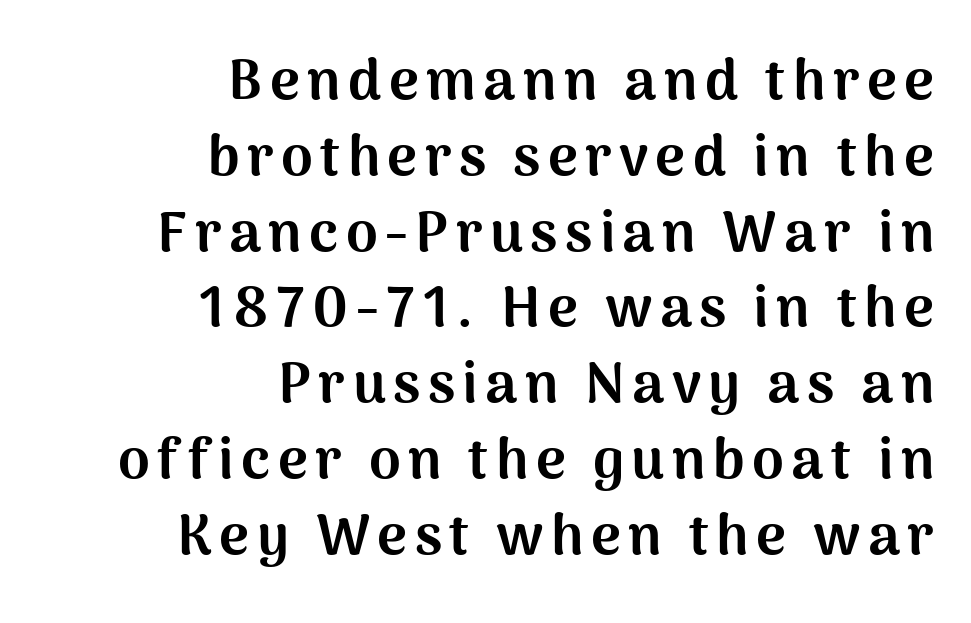
The space directly below the letters is spotless. The rendering uses natural spacing where letterforms have individual widths. Weight: bold. These lines are set flush right with a ragged left edge. In terms of posture, this sample is upright.
